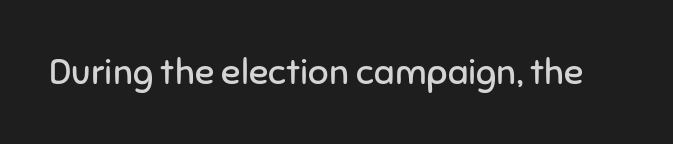
Q: Is the text bold? A: No.
Q: Is the text italic (slanted)? A: No, it is upright.
Q: Is the typeface a serif or a sans-serif typeface? A: Sans-serif.
Q: Is the text underlined? A: No.
Q: Is the spacing between letters normal or unusually wide? A: Normal.
Q: Width (condensed, normal, or wide)? A: Normal.
Q: Stroke contrast? A: Low.
Q: x-height? A: Medium.
Q: Monospaced? A: No.
